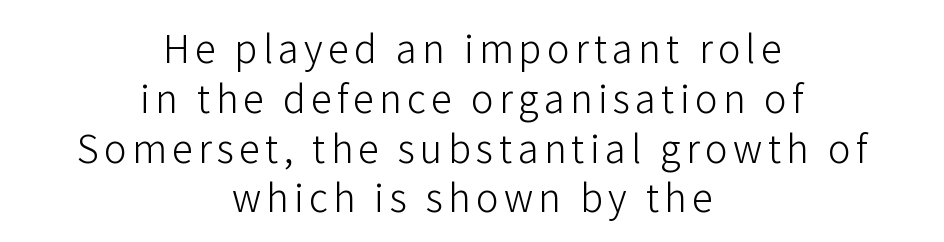
The image shows 38 px light sans-serif type, upright; set centered, normal line spacing (1.31x), not underlined; low stroke contrast and a medium x-height.
